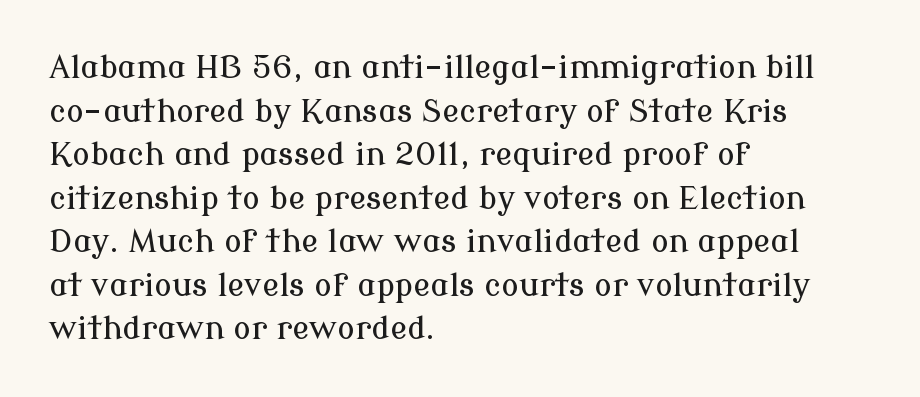
The space between consecutive lines is moderate. Each line starts at the same left margin while the right side varies. The font's upright variant was chosen for this text. You can tell from the footed stems that serif type was used. The letterforms sit shoulder to shoulder at normal distance. The passage shown is not underscored anywhere.
